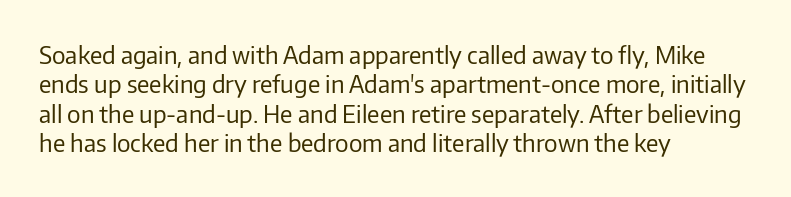
{"italic": "no", "bold": "no", "underline": "no", "align": "left", "line_spacing_ratio": 1.22, "letter_spacing": "normal", "letter_spacing_em": 0.0, "glyph_px": 24}
